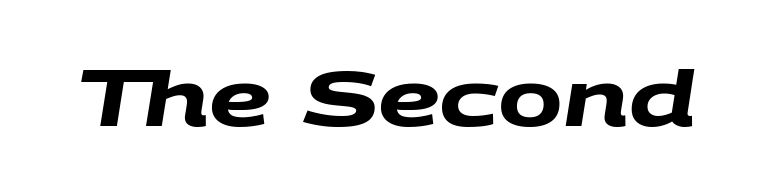
{"serif": "no", "bold": "yes", "weight": "heavy", "width": "wide", "stroke_contrast": "medium", "x_height": "large", "monospaced": "no", "underline": "no", "letter_spacing": "normal", "letter_spacing_em": 0.0, "glyph_px": 77}
